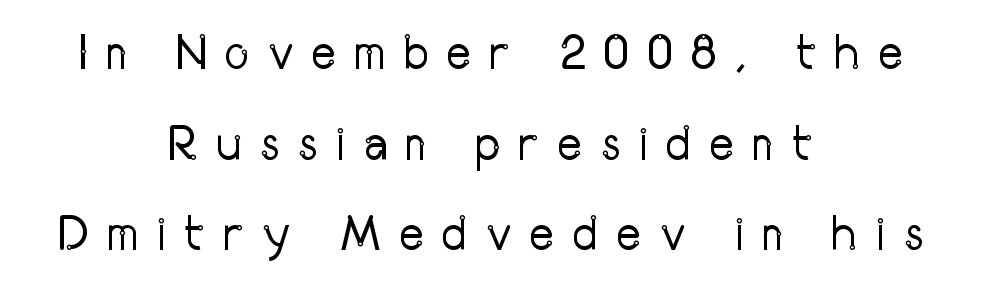
The image shows 49 px regular-weight, condensed sans-serif type, upright; set centered, line spacing 1.85x, unusually wide letter spacing (+0.34 em), not underlined; low stroke contrast and a medium x-height.
